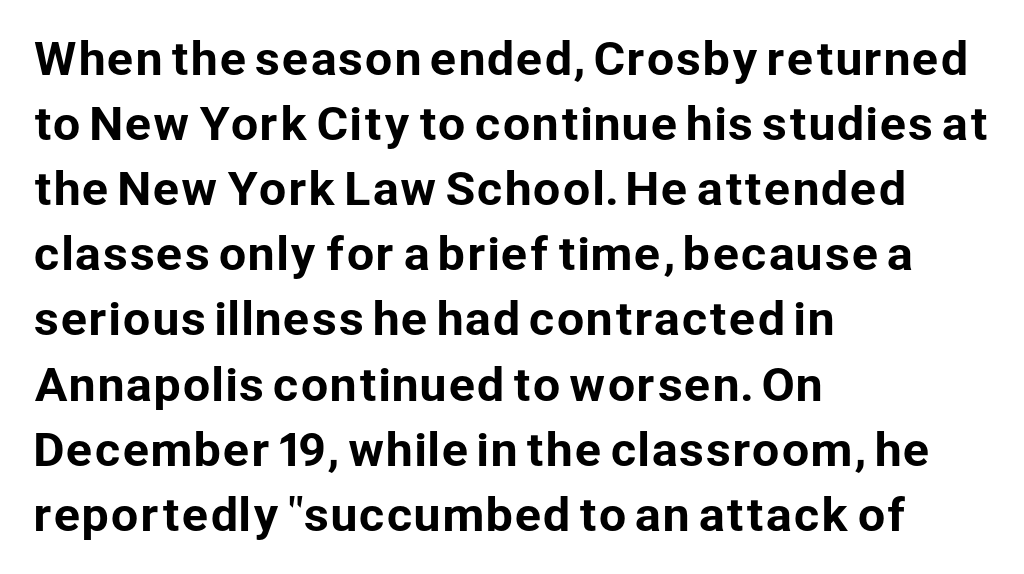
Check where the strokes stop: nothing finishes them off — pure sans. Is there much room between lines? A standard amount, neither cramped nor airy. Rendered with straight, roman letterforms. Leftover space on each line is placed entirely after the last word. The glyphs are unaccompanied by any horizontal stroke below them. These lines keep a tight, regular rhythm from letter to letter.
